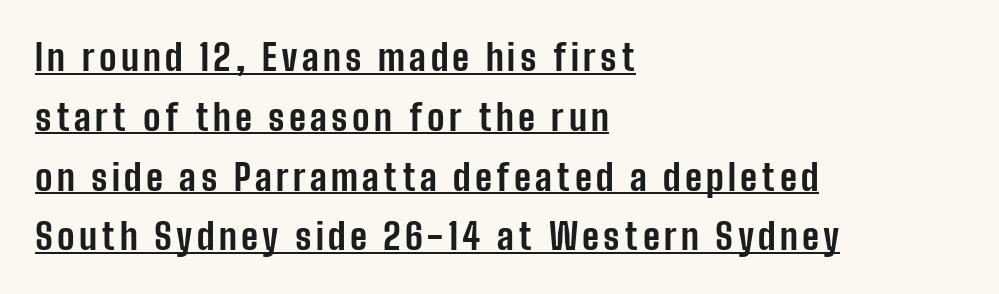
Does a line run under the words? Yes, clearly. Note the varied advance widths — an 'i' is clearly narrower than an 'm'. Regular leading. Each glyph is drawn with heavy, bold strokes.
